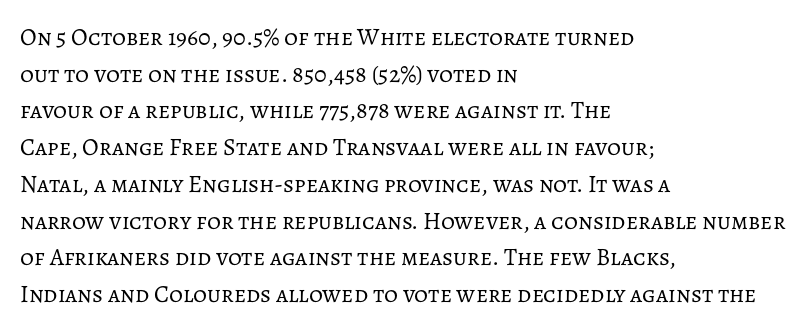
The image shows 24 px text type, upright; set left-aligned, normal line spacing (1.53x), normal letter spacing, not underlined.
